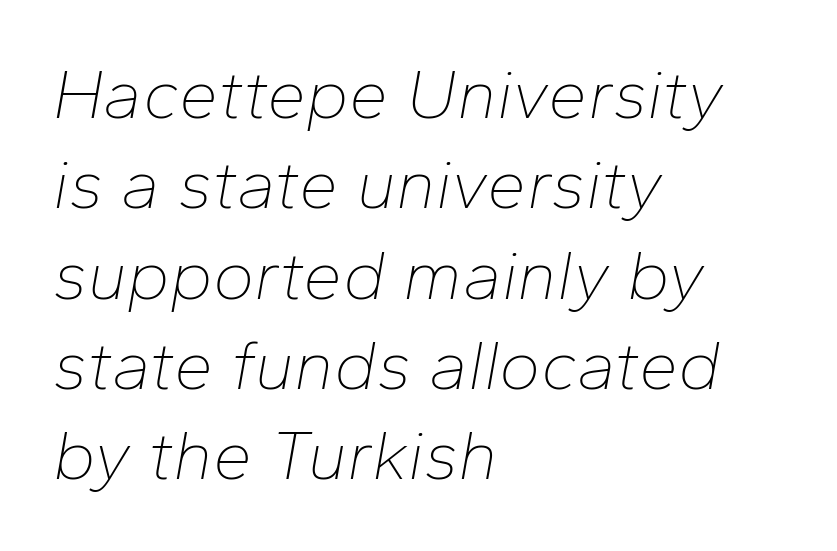
Vertical spacing — default. Is the type slanted? Yes — the strokes lean at a clear angle. The setting favours the left margin, as ordinary paragraphs usually do. The face used here is proportionally spaced, like ordinary book or web type. Words float on clear page, feet unadorned. The letterforms sit at book weight or below.
